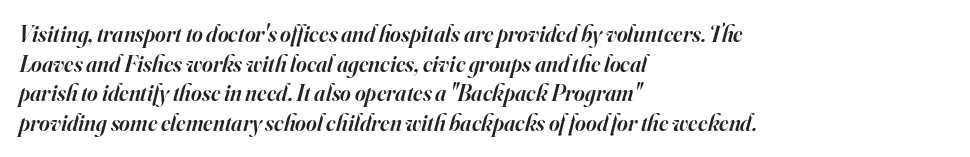
The image shows 23 px text type, italic (leaning right); set left-aligned, normal line spacing (1.29x), normal letter spacing, not underlined.
